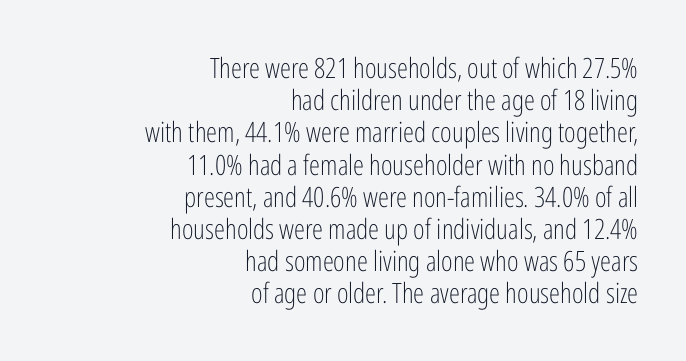
{"serif": "no", "italic": "no", "bold": "no", "weight": "light", "width": "condensed", "stroke_contrast": "low", "x_height": "medium", "monospaced": "no", "underline": "no", "align": "right", "line_spacing": "tight", "line_spacing_ratio": 1.15, "letter_spacing": "normal", "letter_spacing_em": 0.0, "glyph_px": 28}
